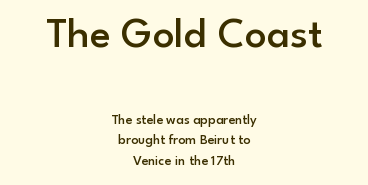
{"serif": "no", "italic": "no", "bold": "semi", "weight": "semibold", "width": "normal", "stroke_contrast": "low", "x_height": "small", "monospaced": "no", "underline": "no", "align": "center", "line_spacing": "normal", "line_spacing_ratio": 1.47, "letter_spacing": "normal", "letter_spacing_em": 0.0, "larger_block": "first", "size_ratio": 3.07, "glyph_px": 43}
